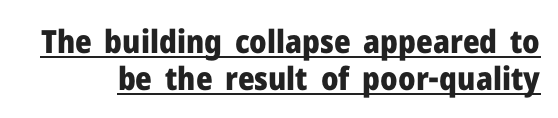
A typesetter would call this zero additional tracking. Its strokes are broad and dark, the hallmark of bold type. Note the varied advance widths — an 'i' is clearly narrower than an 'm'. The type sits square on the baseline with zero lean. The typeface chosen for these lines omits serifs.
